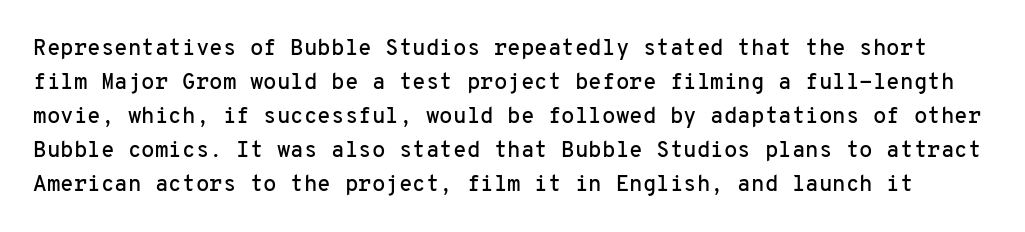
The passage shown has conventional tracking throughout. Rule under the text: the space is simply empty. Characters remain perfectly vertical along every line. The rows are spaced the way most documents space them.
